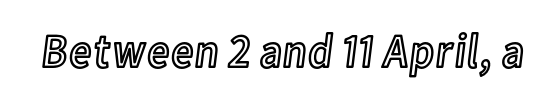
Observe the ordinary spacing: letters are neighbours, not strangers. Varying glyph widths throughout — classic text-font behaviour. Plain, unruled lines of type.
